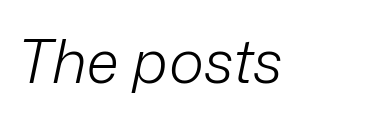
Rendered with sloped, italic letterforms. This reads as an unemphasized weight, regular at the heaviest. This sample has the flowing, uneven cadence of proportional lettering. Plain, unruled lines of type.
